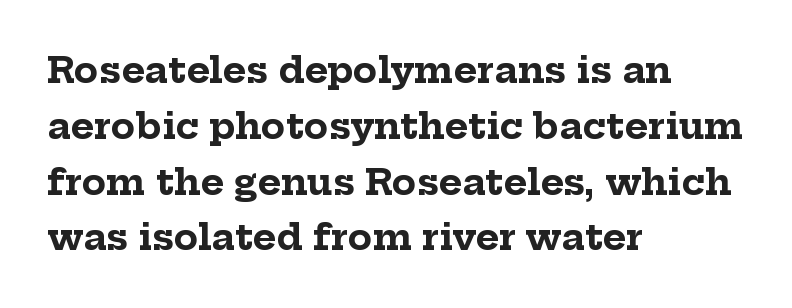
The letters are bold, with thick, heavy strokes. Note the varied advance widths — an 'i' is clearly narrower than an 'm'. Typographically, this falls in the serif category. Words float on clear page, feet unadorned. Ordinary non-slanted type is in use.
